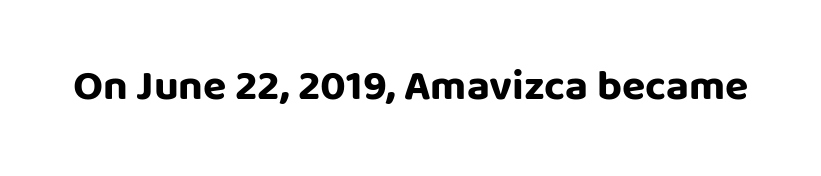
Q: Is the text bold? A: Yes.
Q: Is the text italic (slanted)? A: No, it is upright.
Q: Is the typeface a serif or a sans-serif typeface? A: Sans-serif.
Q: Is the text underlined? A: No.
Q: Is the spacing between letters normal or unusually wide? A: Normal.
Q: Width (condensed, normal, or wide)? A: Normal.
Q: Stroke contrast? A: Low.
Q: x-height? A: Large.
Q: Monospaced? A: No.
